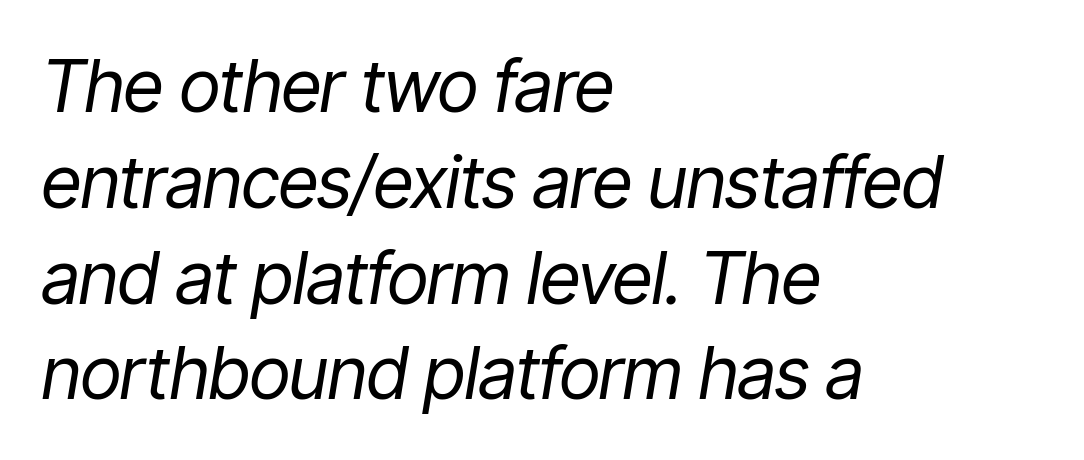
The image shows 72 px regular-weight, condensed type, italic (leaning right); set left-aligned, normal line spacing (1.33x), normal letter spacing, not underlined; low stroke contrast and a medium x-height.
